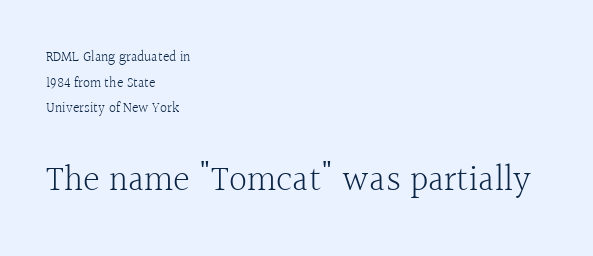
The image shows 36 px light serif type, upright; set left-aligned, line spacing 1.83x, normal letter spacing, not underlined; the second (bottom) block is 2.57x larger; a medium x-height.
